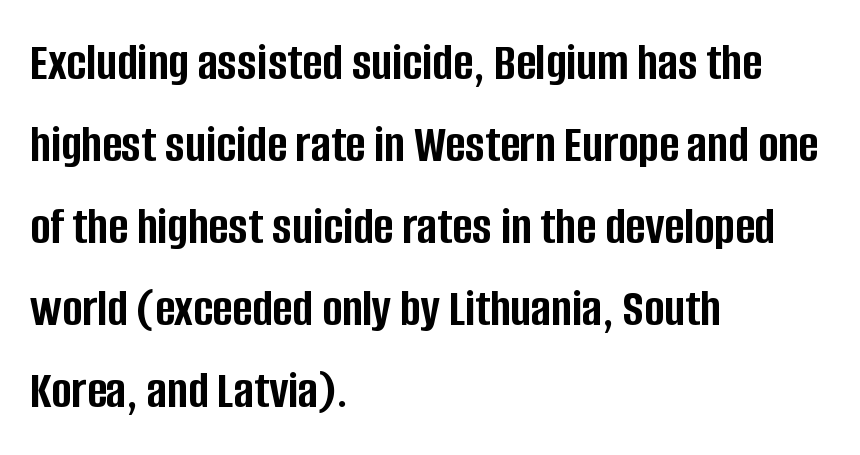
Line spacing here is normal. A typesetter would call this proportional, since set widths differ per character. Any mark beneath the type? The region is blank. Does the type have serifs? No, each stem ends abruptly.
